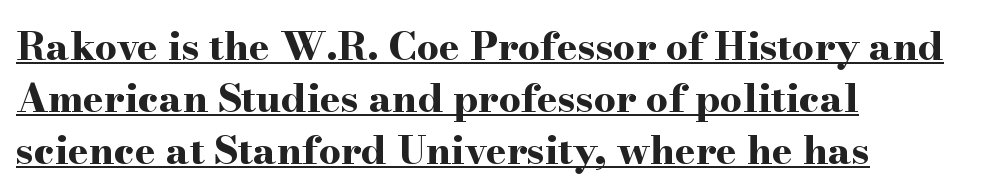
The image shows 39 px bold, wide serif type, upright; set left-aligned, normal line spacing (1.33x), normal letter spacing, underlined; high stroke contrast and a small x-height.
